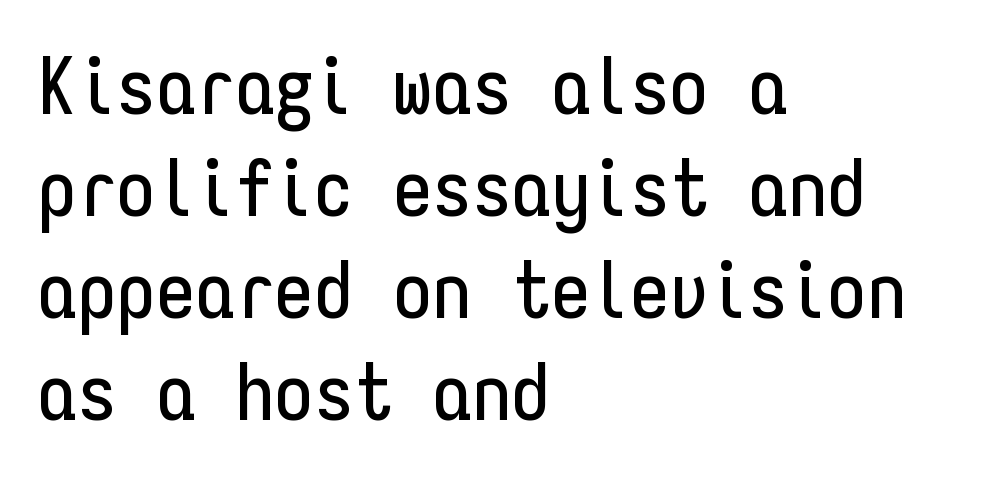
Q: Is the text italic (slanted)? A: No, it is upright.
Q: Is the typeface a serif or a sans-serif typeface? A: Sans-serif.
Q: Is the text underlined? A: No.
Q: How is the paragraph aligned? A: Left-aligned.
Q: Is the spacing between letters normal or unusually wide? A: Normal.
Q: Is the spacing between lines tight, normal or loose? A: Normal.
Q: Width (condensed, normal, or wide)? A: Condensed.
Q: Stroke contrast? A: Low.
Q: x-height? A: Medium.
Q: Monospaced? A: Yes.
